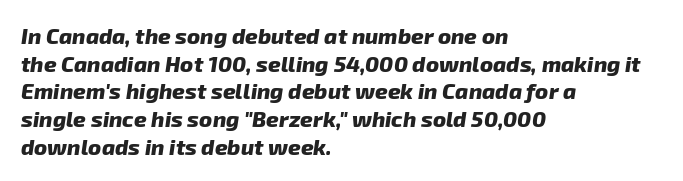
The foot of each line stays bare and open. The passage shown has conventional tracking throughout. Line spacing here is normal. A student would call this left alignment; a typographer would say flush left, rag right.
